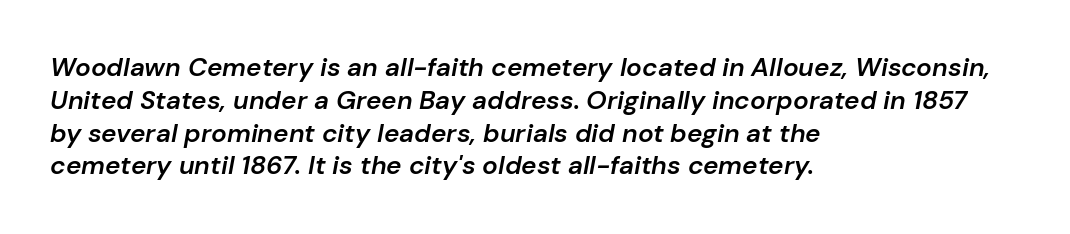
The area under the type is left untouched. The typography opts for an oblique posture over an upright one. The font is running at a semibold setting, under full bold. Notice how descenders clear the ascenders below comfortably — that's standard leading.
